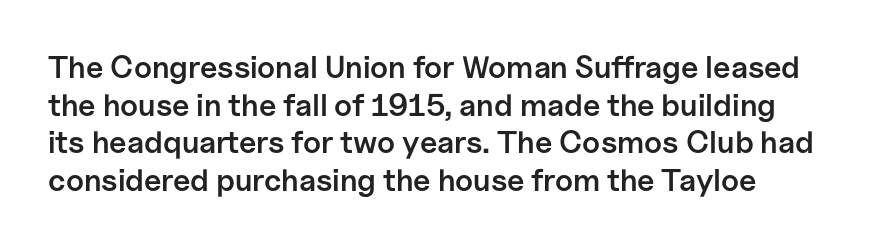
The image shows 31 px semibold sans-serif type, upright; set left-aligned, line spacing 1.21x, normal letter spacing, not underlined; low stroke contrast and a medium x-height.
